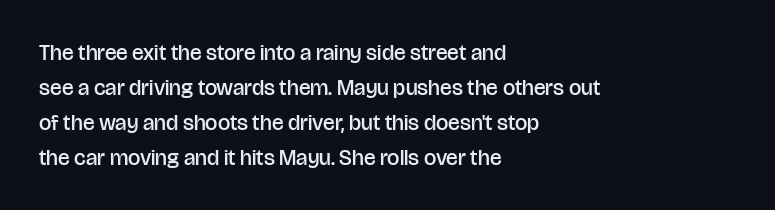
{"italic": "no", "bold": "semi", "underline": "no", "align": "left", "line_spacing": "normal", "line_spacing_ratio": 1.59, "letter_spacing": "normal", "letter_spacing_em": 0.0, "glyph_px": 22}
